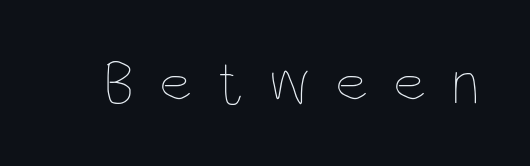
The image shows 63 px thin, condensed type, upright; set unusually wide letter spacing (+0.39 em), not underlined; low stroke contrast and a large x-height.
